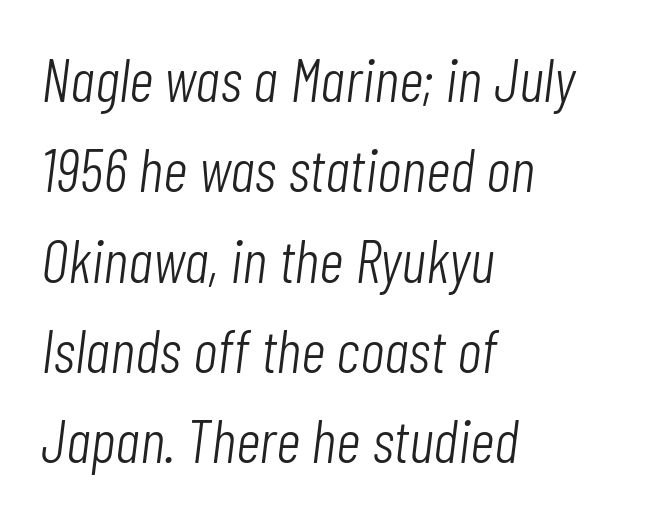
{"italic": "yes", "lean": "right", "slant_degrees": 7, "bold": "no", "weight": "light", "width": "condensed", "stroke_contrast": "low", "x_height": "medium", "monospaced": "no", "underline": "no", "align": "left", "line_spacing": "normal", "line_spacing_ratio": 1.48, "letter_spacing": "normal", "letter_spacing_em": 0.0, "glyph_px": 61}
